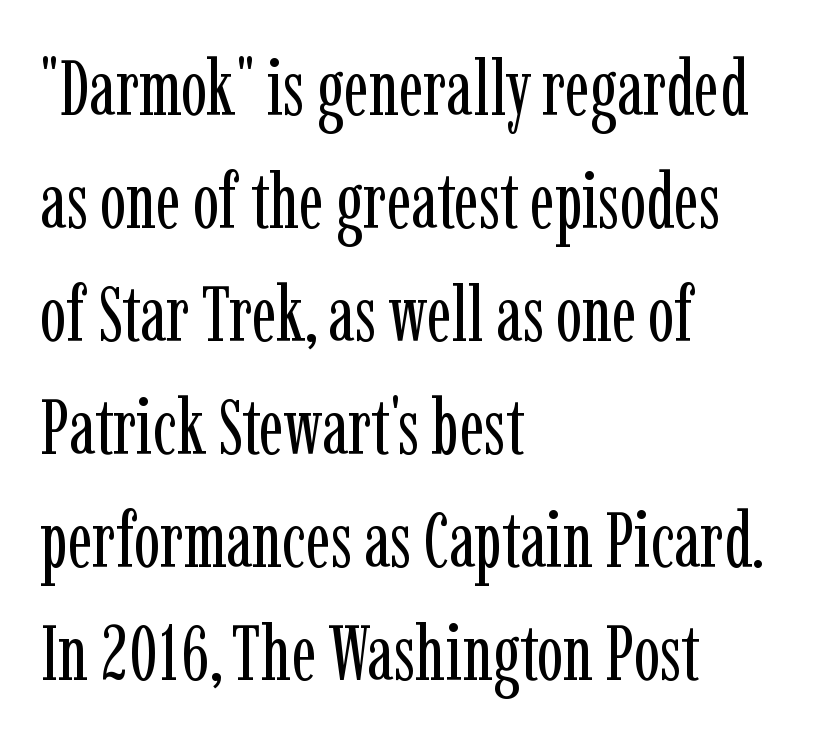
Q: Is the text bold? A: No.
Q: Is the text italic (slanted)? A: No, it is upright.
Q: Is the typeface a serif or a sans-serif typeface? A: Serif.
Q: Is the text underlined? A: No.
Q: How is the paragraph aligned? A: Left-aligned.
Q: Is the spacing between letters normal or unusually wide? A: Normal.
Q: Is the spacing between lines tight, normal or loose? A: Normal.
Q: Width (condensed, normal, or wide)? A: Condensed.
Q: Stroke contrast? A: Low.
Q: x-height? A: Medium.
Q: Monospaced? A: No.
